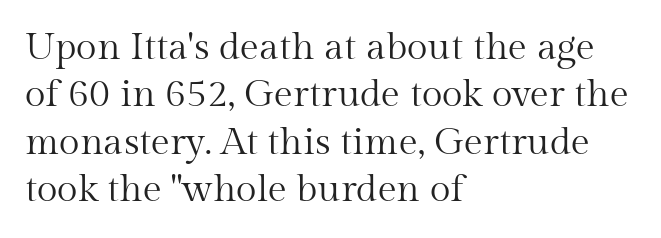
The image shows 38 px regular-weight serif type, upright; set left-aligned, normal line spacing (1.25x), normal letter spacing, not underlined; medium stroke contrast and a medium x-height.
